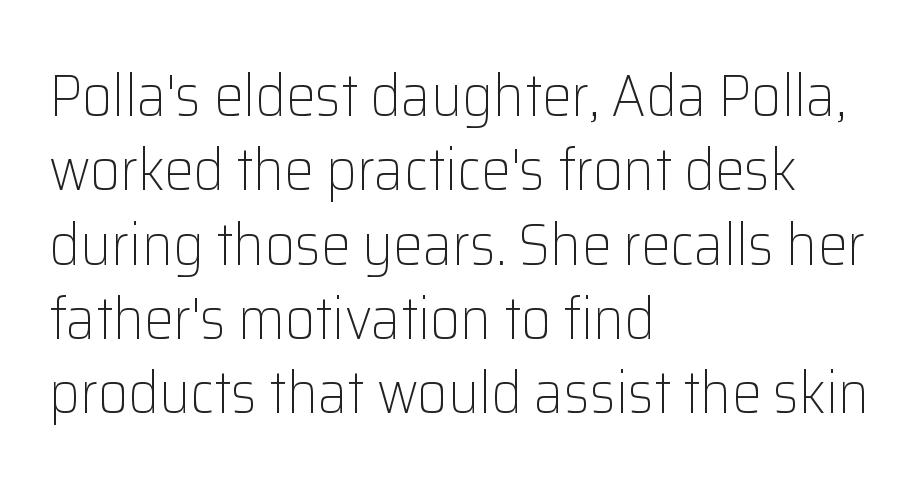
Q: Is the text bold? A: No.
Q: Is the text italic (slanted)? A: No, it is upright.
Q: Is the typeface a serif or a sans-serif typeface? A: Sans-serif.
Q: Is the text underlined? A: No.
Q: How is the paragraph aligned? A: Left-aligned.
Q: Is the spacing between letters normal or unusually wide? A: Normal.
Q: Is the spacing between lines tight, normal or loose? A: Normal.
Q: Width (condensed, normal, or wide)? A: Normal.
Q: Stroke contrast? A: Low.
Q: x-height? A: Medium.
Q: Monospaced? A: No.
